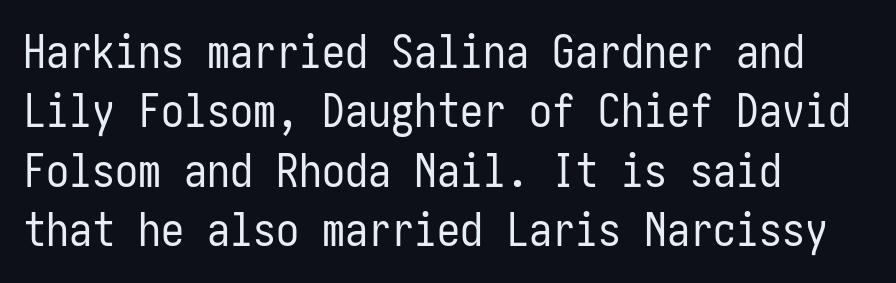
Q: Is the text bold? A: No.
Q: Is the text italic (slanted)? A: No, it is upright.
Q: Is the typeface a serif or a sans-serif typeface? A: Sans-serif.
Q: Is the text underlined? A: No.
Q: How is the paragraph aligned? A: Left-aligned.
Q: Is the spacing between letters normal or unusually wide? A: Normal.
Q: Is the spacing between lines tight, normal or loose? A: Normal.
Q: Width (condensed, normal, or wide)? A: Condensed.
Q: Stroke contrast? A: Low.
Q: x-height? A: Medium.
